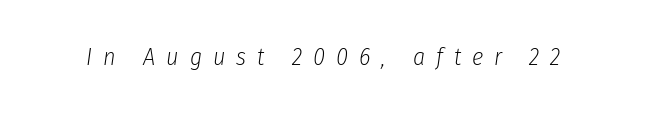
{"italic": "yes", "lean": "right", "slant_degrees": 8, "bold": "no", "underline": "no", "letter_spacing": "wide", "letter_spacing_em": 0.45, "glyph_px": 24}
